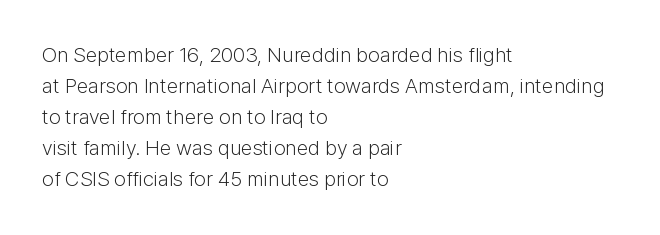
No chunkiness to these letters — they're not bold. The area under the type is left untouched. This rendering uses left alignment, leaving the right contour irregular. The font's upright variant was chosen for this text. Compared with typical body copy, the letter spacing here is the same.
